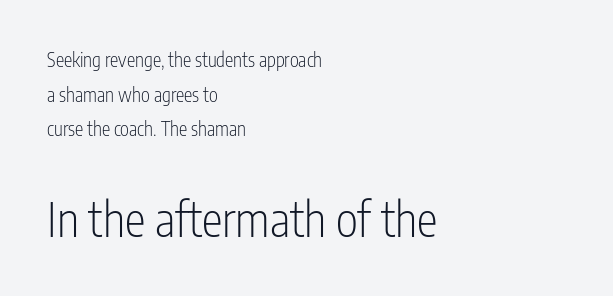
{"serif": "no", "italic": "no", "bold": "no", "weight": "light", "width": "condensed", "stroke_contrast": "low", "x_height": "medium", "monospaced": "no", "underline": "no", "align": "left", "line_spacing_ratio": 1.82, "letter_spacing": "normal", "letter_spacing_em": 0.0, "larger_block": "second", "size_ratio": 2.47, "glyph_px": 47}
